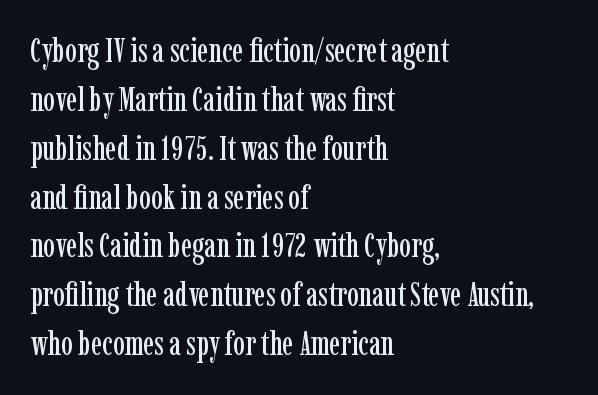
The words here are not underlined. Varying glyph widths throughout — classic text-font behaviour. Interline gaps are of average width in this sample. Does the type have serifs? Yes, each stem ends in a small foot.
